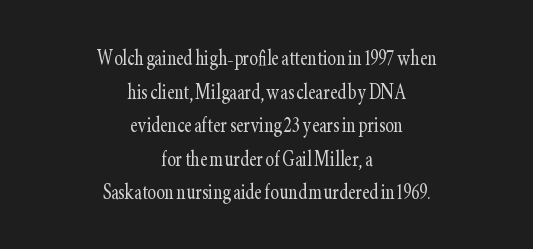
The image shows 26 px text type, upright; set centered, normal line spacing (1.29x), normal letter spacing, not underlined.
